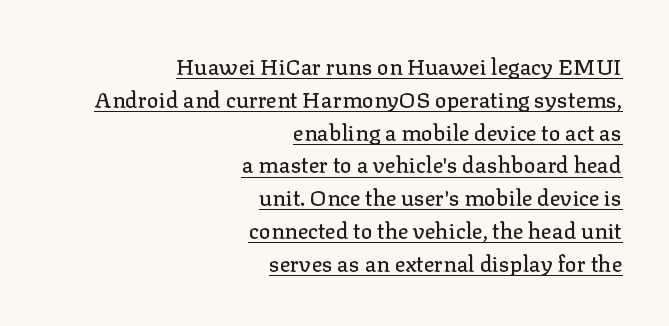
Q: Is the text italic (slanted)? A: No, it is upright.
Q: Is the text underlined? A: Yes.
Q: How is the paragraph aligned? A: Right-aligned.
Q: Is the spacing between letters normal or unusually wide? A: Normal.
Q: Is the spacing between lines tight, normal or loose? A: Normal.
